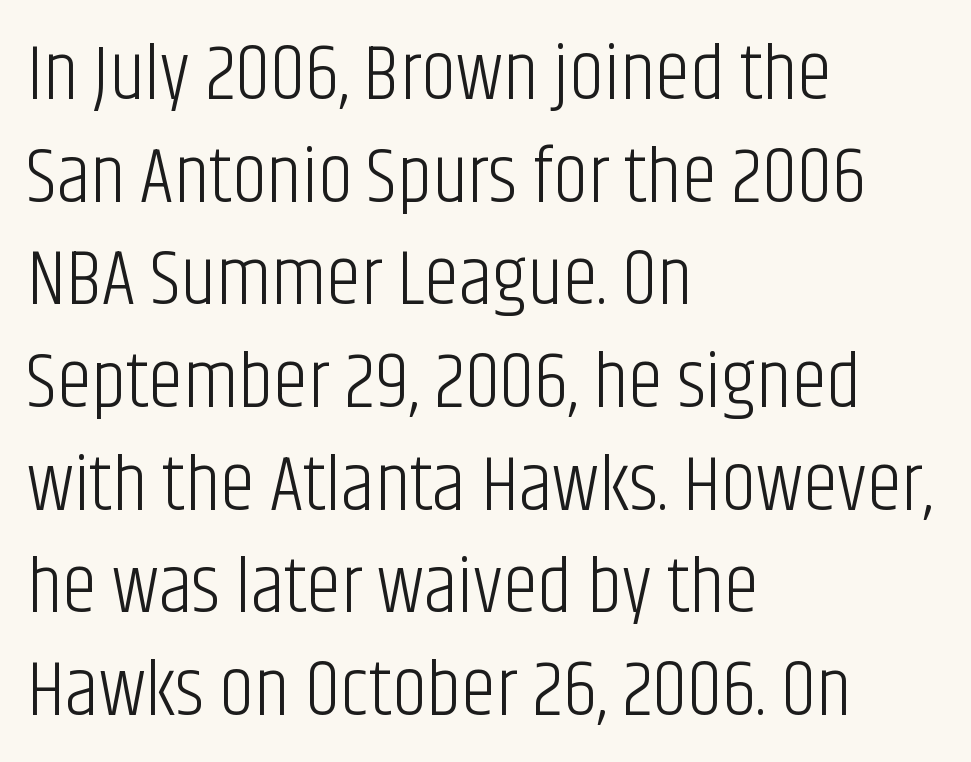
The passage shown is typed in a proportional face where columns would drift. This sample is left-justified, so line endings fall wherever the words run out. Honestly, the letter spacing is just normal — you wouldn't notice it. Successive baselines arrive at the customary interval.
